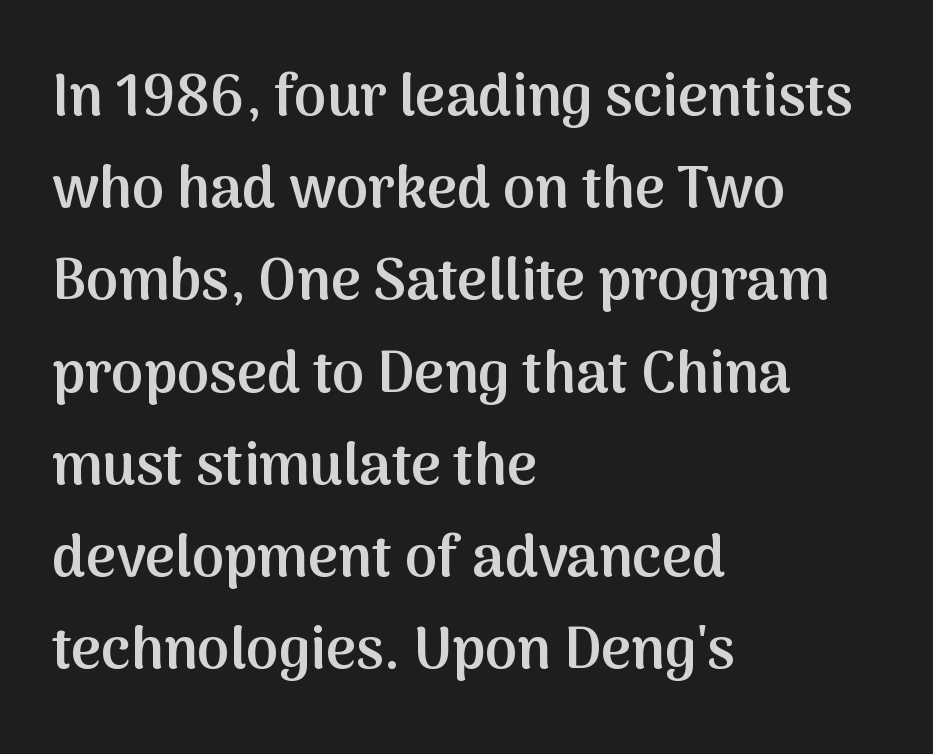
Typeset ragged right — the left edge is the straight one. Unmarked baselines from the first word to the last. To sum up the face: it is a sans, with no serifs. I'd describe the lettering as semibold — firm but not a full bold.
